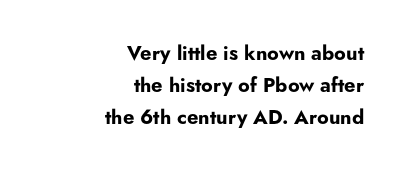
The image shows 20 px bold type, upright; set right-aligned, normal line spacing (1.6x), normal letter spacing, not underlined.
